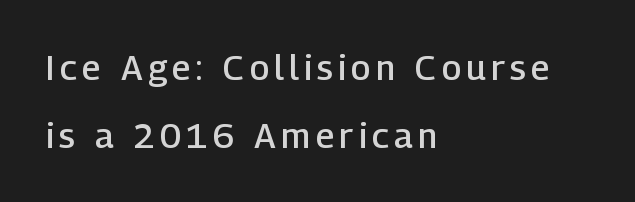
{"serif": "no", "italic": "no", "bold": "semi", "weight": "semibold", "width": "normal", "stroke_contrast": "low", "x_height": "medium", "monospaced": "no", "underline": "no", "align": "left", "line_spacing": "loose", "line_spacing_ratio": 1.93, "glyph_px": 35}
